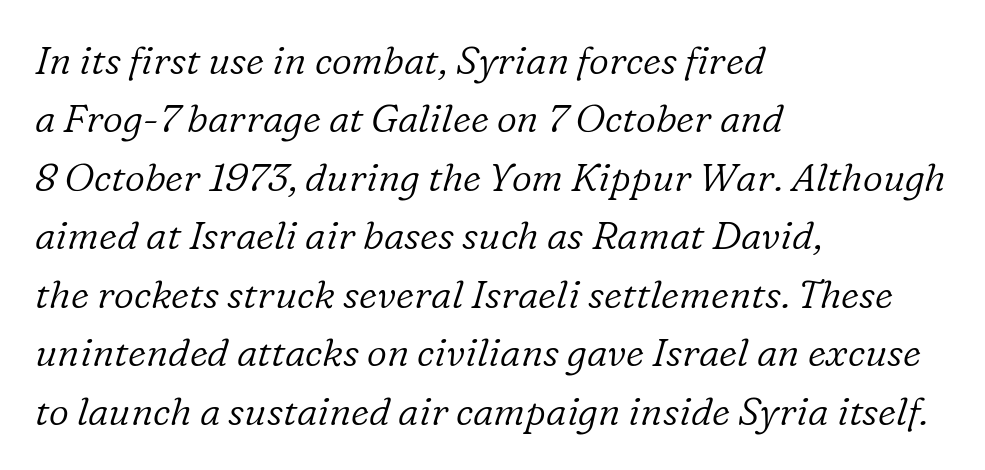
{"serif": "yes", "italic": "yes", "lean": "right", "slant_degrees": 16, "bold": "no", "weight": "light", "width": "normal", "stroke_contrast": "low", "x_height": "medium", "monospaced": "no", "underline": "no", "align": "left", "line_spacing": "normal", "line_spacing_ratio": 1.5, "letter_spacing": "normal", "letter_spacing_em": 0.0, "glyph_px": 39}
